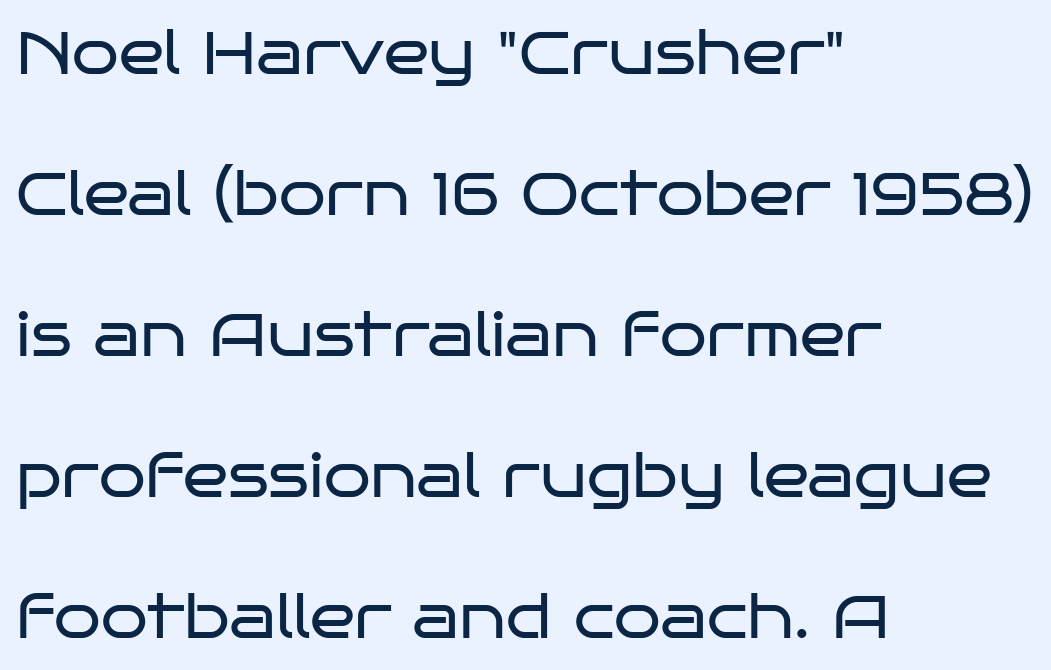
Quick note: interline space is abundant. Looks like regular typesetting: each glyph gets only the width it needs. Is the block centered? No — it sits flush against the left margin. Look at the bottom of the vertical strokes: they stop flat, with no serifs. The type sits square on the baseline with zero lean.
